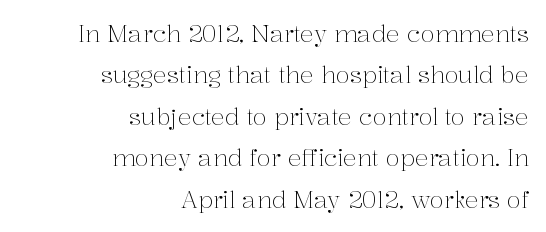
{"italic": "no", "bold": "no", "underline": "no", "align": "right", "line_spacing_ratio": 1.8, "letter_spacing": "normal", "letter_spacing_em": 0.0, "glyph_px": 23}
